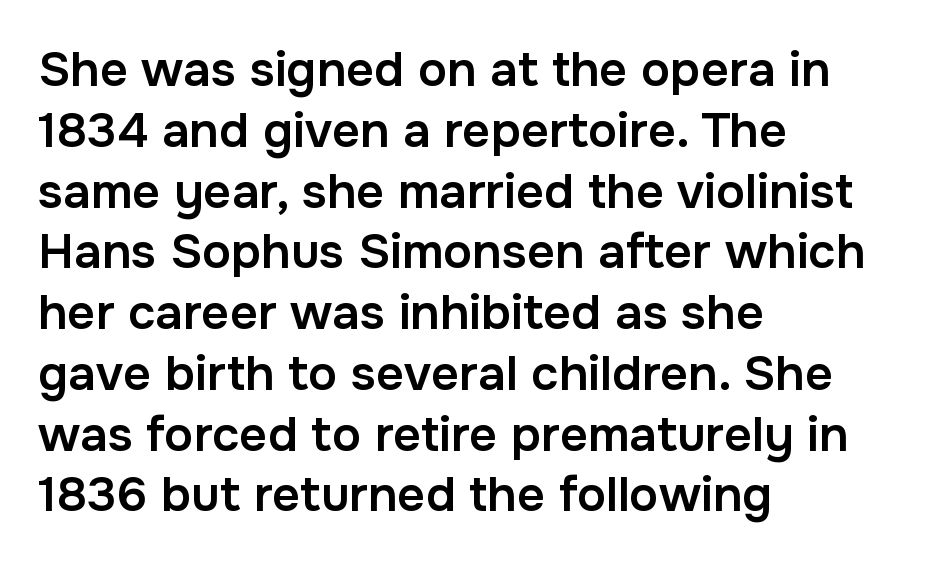
Each glyph is drawn with semibold strokes, heavier than normal yet not fully bold. Left-aligned paragraph, ragged on the right. Looks like regular typesetting: each glyph gets only the width it needs. Type without underlining. These lines are composed in type without serifs.
